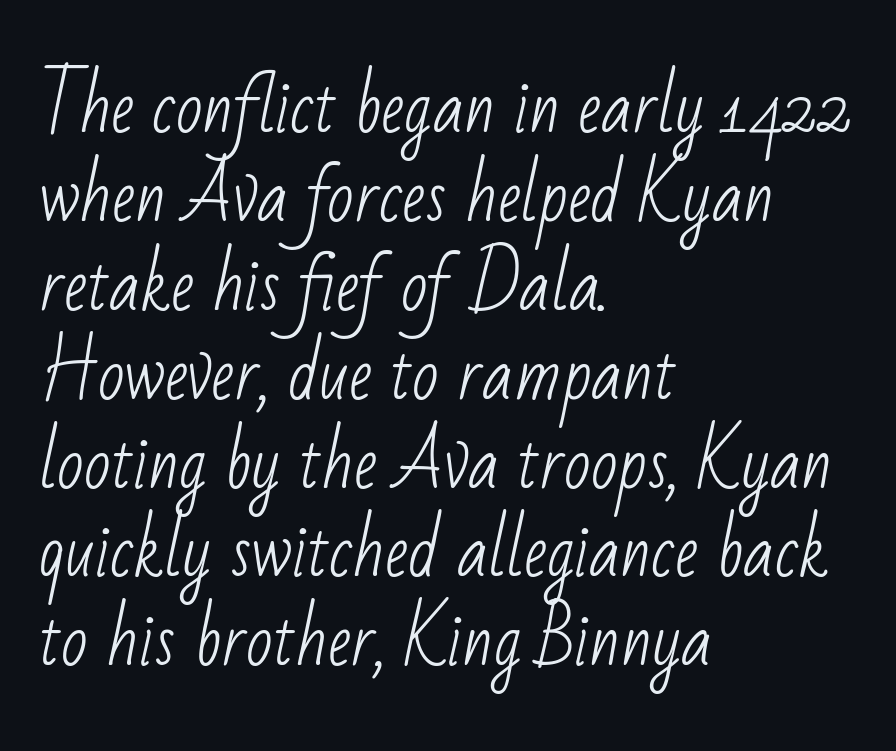
{"serif": "no", "bold": "no", "weight": "light", "width": "condensed", "stroke_contrast": "low", "x_height": "small", "monospaced": "no", "underline": "no", "align": "left", "line_spacing": "normal", "line_spacing_ratio": 1.27, "letter_spacing": "normal", "letter_spacing_em": 0.0, "glyph_px": 70}
